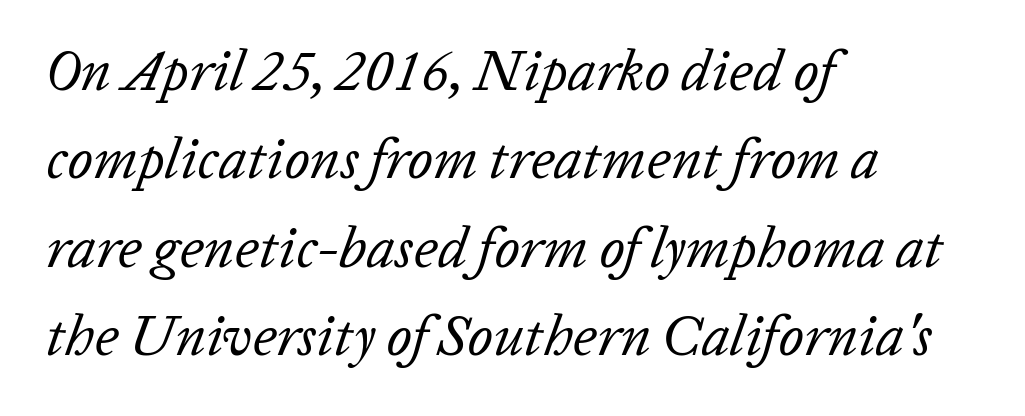
{"italic": "yes", "lean": "right", "slant_degrees": 20, "bold": "no", "weight": "regular", "width": "normal", "stroke_contrast": "low", "x_height": "medium", "monospaced": "no", "underline": "no", "align": "left", "line_spacing": "normal", "line_spacing_ratio": 1.55, "letter_spacing": "normal", "letter_spacing_em": 0.0, "glyph_px": 57}
